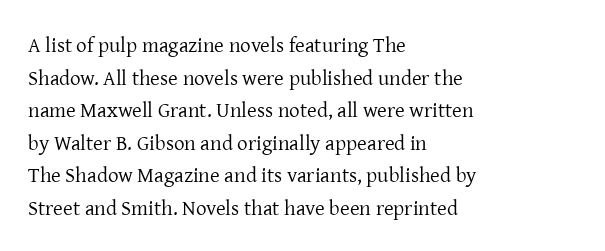
The axis of the letterforms is exactly vertical. Here the glyphs are tracked normally, forming tight word shapes. Descenders hang freely into open space. Line beginnings align vertically; line endings do not. The rows are spaced the way most documents space them.
